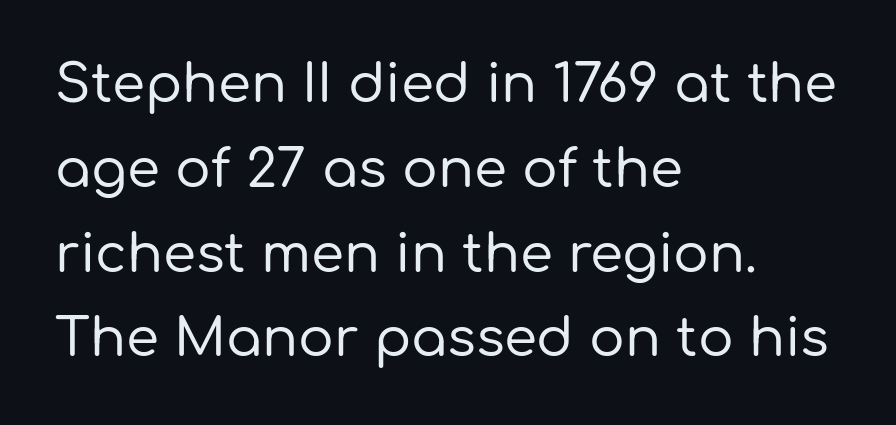
This is roman type, the default non-slanted kind. You can tell from the bare stems that sans-serif type was used. Leading matches the norm, producing a regular column. The gap between lines stays unmarked. This sample has the flowing, uneven cadence of proportional lettering. Does the copy run flush right? No — it runs flush left.
